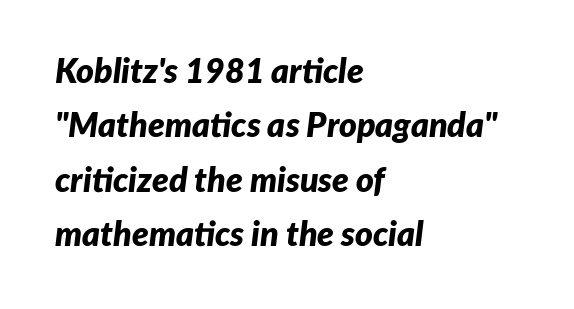
Posture: slanted. Each letter keeps its own natural width here, so spacing adapts to shape. What's the leading like? Ordinary, nothing unusual. The foot of each line stays bare and open. All the whitespace from short lines collects on the right. The strokes are fattened all the way to bold.
